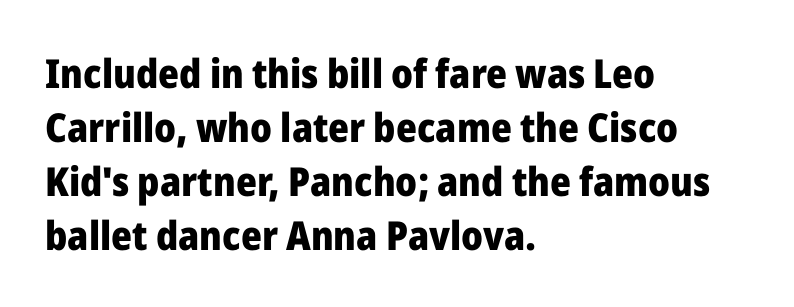
Anything drawn beneath the words? Only blank space. These lines are composed in type without serifs. Every row of glyphs begins at an identical x-position on the left. How heavy is the stroke? Heavy — this is a bold. You can tell it's not italic because the verticals are truly vertical.
